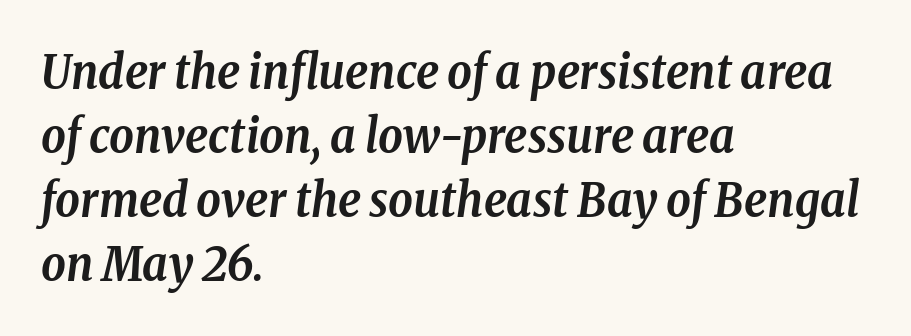
{"serif": "yes", "italic": "yes", "lean": "right", "slant_degrees": 8, "bold": "yes", "weight": "semibold", "width": "condensed", "stroke_contrast": "low", "x_height": "medium", "monospaced": "no", "underline": "no", "align": "left", "line_spacing": "normal", "line_spacing_ratio": 1.33, "letter_spacing": "normal", "letter_spacing_em": 0.0, "glyph_px": 48}
